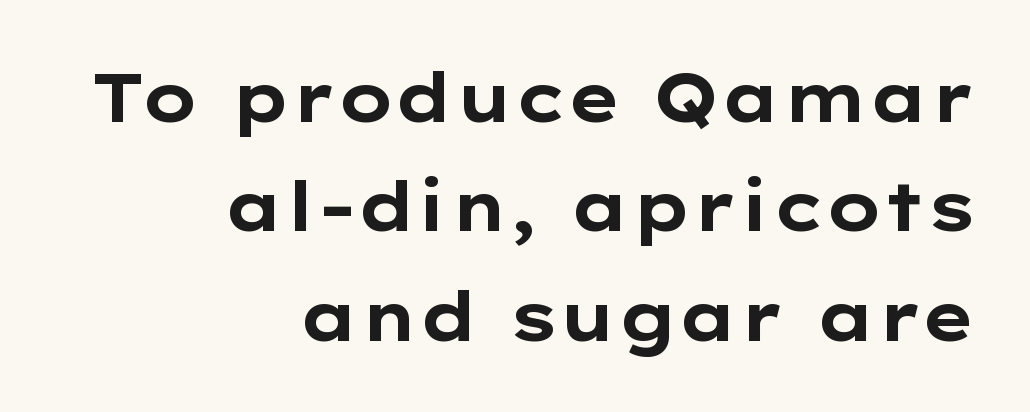
The image shows 68 px bold, wide sans-serif type, upright; set right-aligned, normal line spacing (1.61x), normal letter spacing, not underlined; low stroke contrast and a medium x-height.
